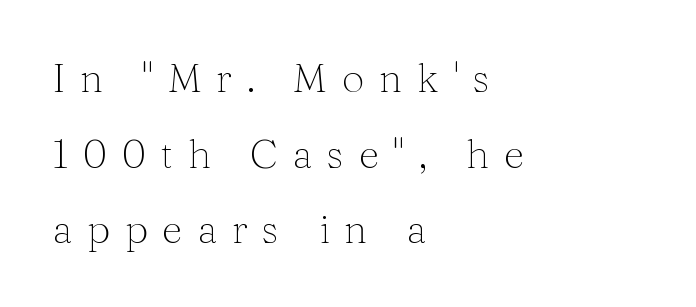
The passage shown is typeset with a serif family. The passage shown is not bold in any degree. Does extra space separate the letters? Yes, quite a lot of it. Compared with a centered layout, this one pins lines to the left instead.
